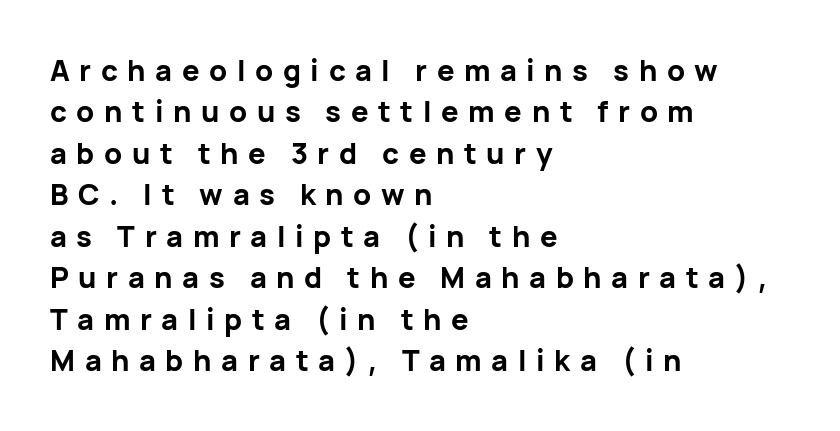
The image shows 29 px bold sans-serif type, upright; set left-aligned, normal line spacing (1.43x), unusually wide letter spacing (+0.33 em), not underlined; low stroke contrast and a medium x-height.
